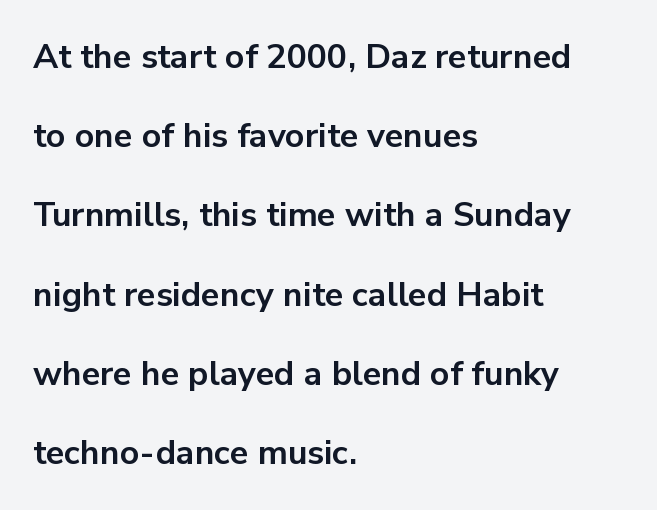
{"serif": "no", "italic": "no", "bold": "yes", "weight": "bold", "width": "normal", "stroke_contrast": "low", "x_height": "medium", "monospaced": "no", "underline": "no", "align": "left", "line_spacing": "loose", "line_spacing_ratio": 2.33, "letter_spacing": "normal", "letter_spacing_em": 0.0, "glyph_px": 34}
